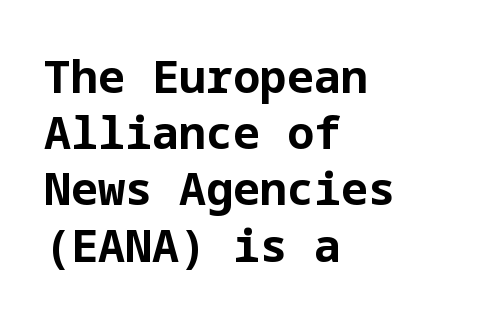
The image shows 45 px bold sans-serif type, upright; set left-aligned, normal line spacing (1.25x), normal letter spacing, not underlined; low stroke contrast and a medium x-height.
